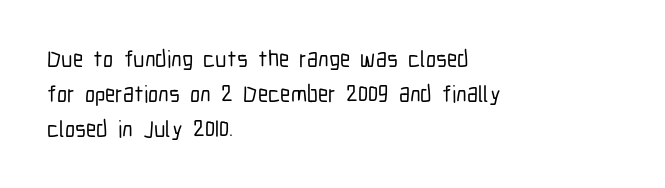
Left-aligned paragraph, ragged on the right. This sample uses an upright cut, with every glyph sitting square on the baseline. Only glyphs here, with clear space below each row. In terms of letterspacing, this is plain default setting. The line-height multiplier appears to be the usual default.
